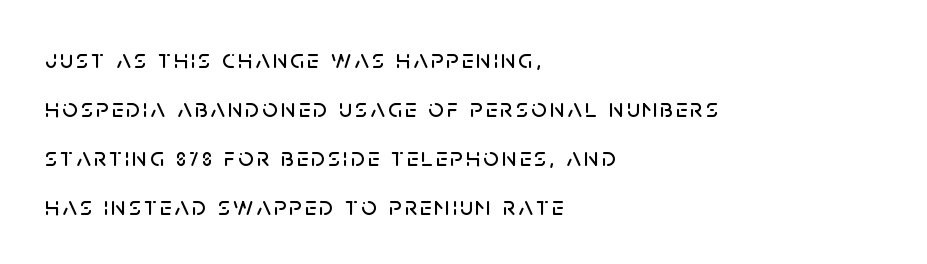
The image shows 27 px text type, upright; set left-aligned, line spacing 1.81x, not underlined.
